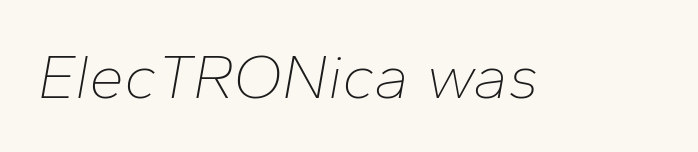
Q: Is the text bold? A: No.
Q: Is the text italic (slanted)? A: Yes, it leans right by about 10 degrees.
Q: Is the text underlined? A: No.
Q: Is the spacing between letters normal or unusually wide? A: Normal.
Q: Width (condensed, normal, or wide)? A: Normal.
Q: Stroke contrast? A: Low.
Q: x-height? A: Medium.
Q: Monospaced? A: No.
